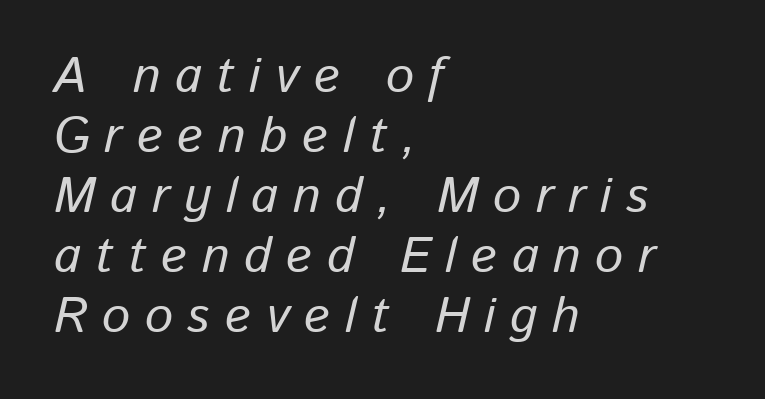
Teacher's note: observe the even left margin — that is flush-left alignment. How are the letters spaced? Widely, with obvious added tracking. Descenders hang freely into open space. The rendering uses natural spacing where letterforms have individual widths. In terms of posture, this sample is oblique.
